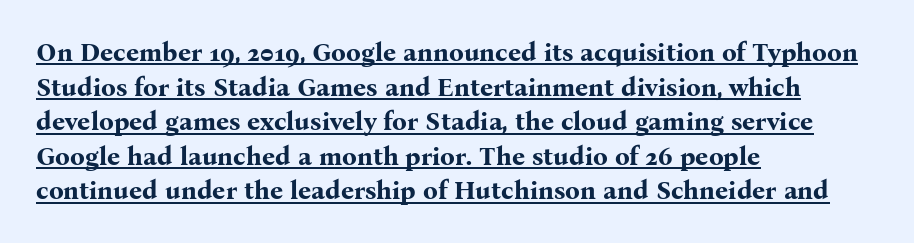
These lines carry a lot of weight — the face is fully bold. Horizontally, the lines are justified to the leading edge only. Regular leading. The string is rendered with underlining switched on. Does the lettering tilt? It doesn't — this is upright. Nothing unusual about the tracking: characters are spaced as the font intends.
